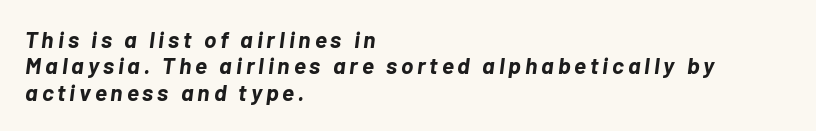
The image shows 23 px bold type, italic (leaning right); set left-aligned, tight line spacing (1.15x), not underlined.
